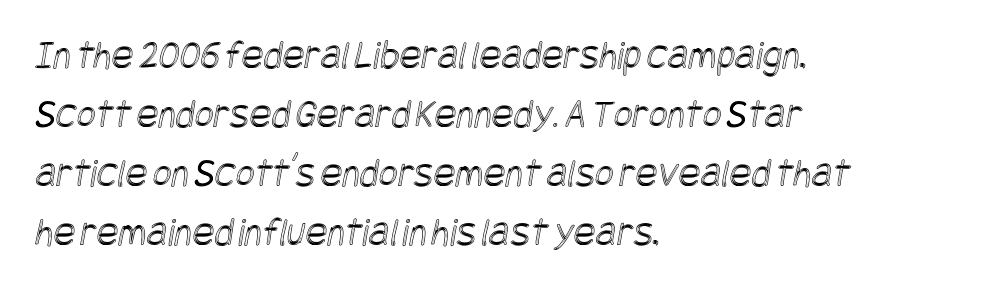
{"width": "condensed", "x_height": "large", "underline": "no", "align": "left", "line_spacing": "normal", "line_spacing_ratio": 1.44, "letter_spacing": "normal", "letter_spacing_em": 0.0, "glyph_px": 41}
